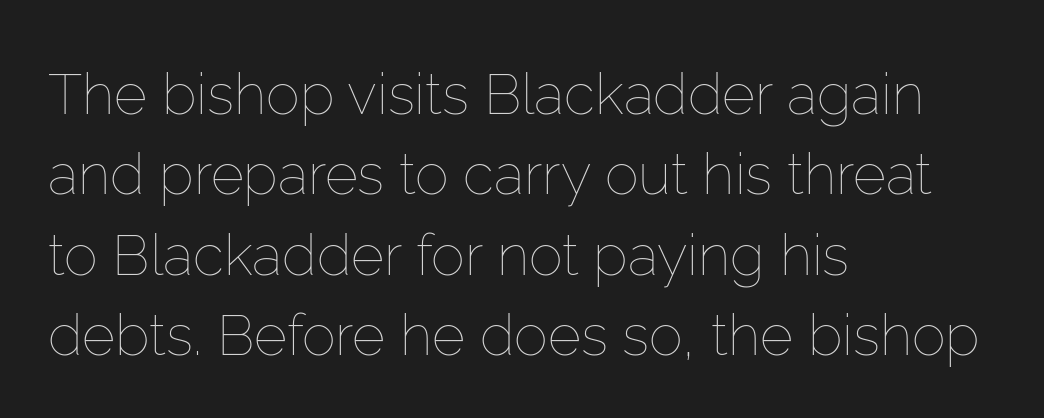
{"italic": "no", "bold": "no", "weight": "thin", "width": "normal", "stroke_contrast": "low", "x_height": "medium", "monospaced": "no", "underline": "no", "align": "left", "line_spacing": "normal", "line_spacing_ratio": 1.41, "letter_spacing": "normal", "letter_spacing_em": 0.0, "glyph_px": 57}
